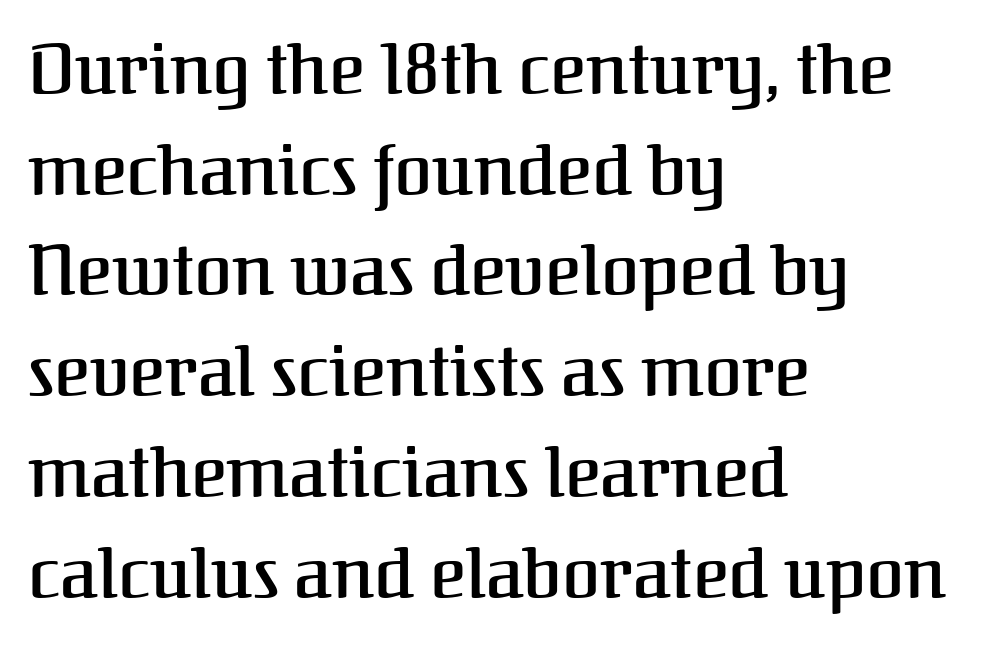
{"serif": "yes", "italic": "no", "width": "normal", "stroke_contrast": "medium", "x_height": "medium", "monospaced": "no", "underline": "no", "align": "left", "line_spacing": "normal", "line_spacing_ratio": 1.46, "letter_spacing": "normal", "letter_spacing_em": 0.0, "glyph_px": 69}
